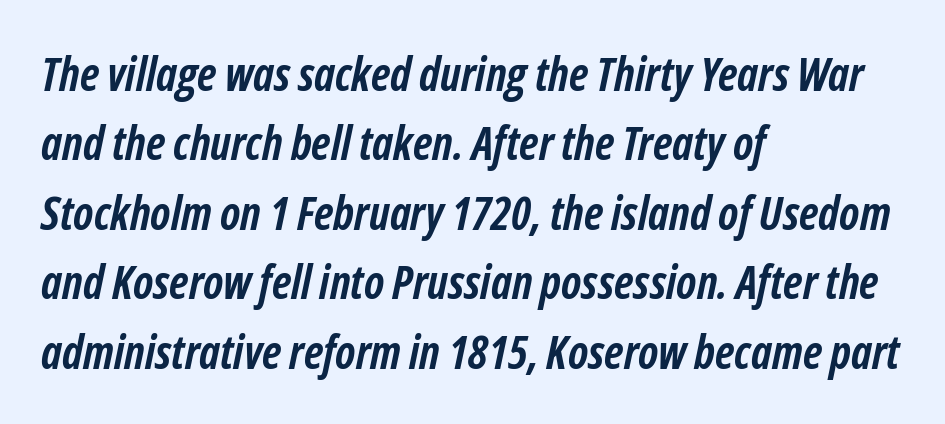
{"italic": "yes", "lean": "right", "slant_degrees": 12, "bold": "yes", "weight": "semibold", "width": "condensed", "stroke_contrast": "low", "x_height": "medium", "monospaced": "no", "underline": "no", "align": "left", "line_spacing": "normal", "line_spacing_ratio": 1.51, "letter_spacing": "normal", "letter_spacing_em": 0.0, "glyph_px": 46}
